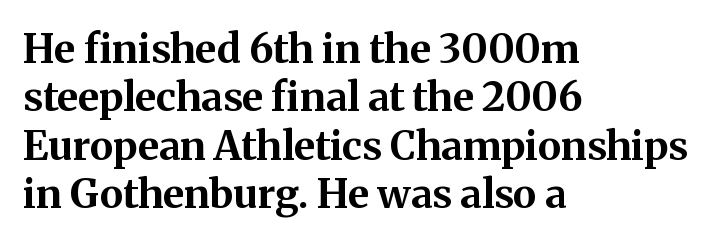
The image shows 40 px bold serif type, upright; set left-aligned, line spacing 1.21x, normal letter spacing, not underlined; medium stroke contrast and a medium x-height.
